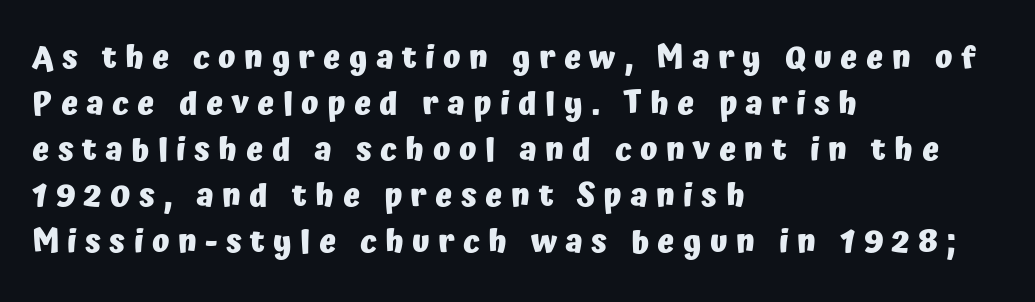
The image shows 32 px heavy sans-serif type, upright; set left-aligned, normal line spacing (1.44x), unusually wide letter spacing (+0.26 em), not underlined; low stroke contrast and a medium x-height.
